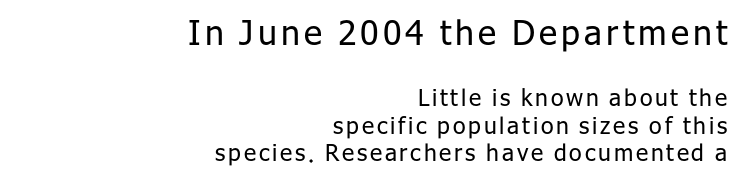
{"serif": "no", "italic": "no", "bold": "no", "weight": "regular", "width": "normal", "stroke_contrast": "low", "x_height": "medium", "monospaced": "no", "underline": "no", "align": "right", "line_spacing_ratio": 1.2, "larger_block": "first", "size_ratio": 1.48, "glyph_px": 34}
